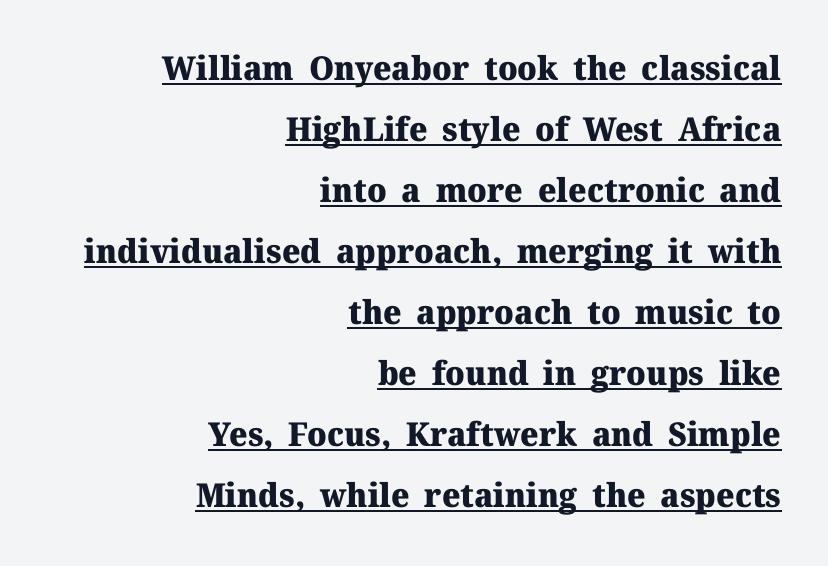
Q: Is the text bold? A: Yes.
Q: Is the text italic (slanted)? A: No, it is upright.
Q: Is the typeface a serif or a sans-serif typeface? A: Serif.
Q: Is the text underlined? A: Yes.
Q: How is the paragraph aligned? A: Right-aligned.
Q: Is the spacing between letters normal or unusually wide? A: Normal.
Q: Width (condensed, normal, or wide)? A: Normal.
Q: Stroke contrast? A: Medium.
Q: x-height? A: Medium.
Q: Monospaced? A: No.
